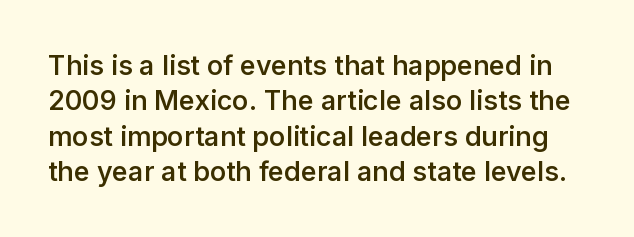
The image shows 27 px text type, upright; set normal line spacing (1.31x), normal letter spacing, not underlined.
